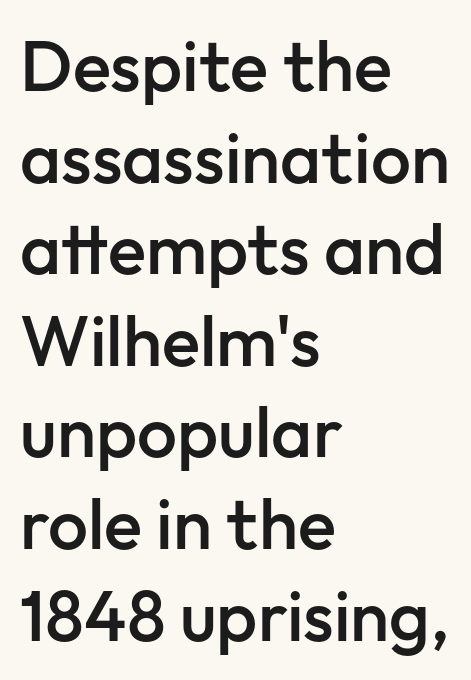
The image shows 71 px semibold sans-serif type, upright; set left-aligned, normal line spacing (1.29x), normal letter spacing, not underlined; low stroke contrast and a medium x-height.
